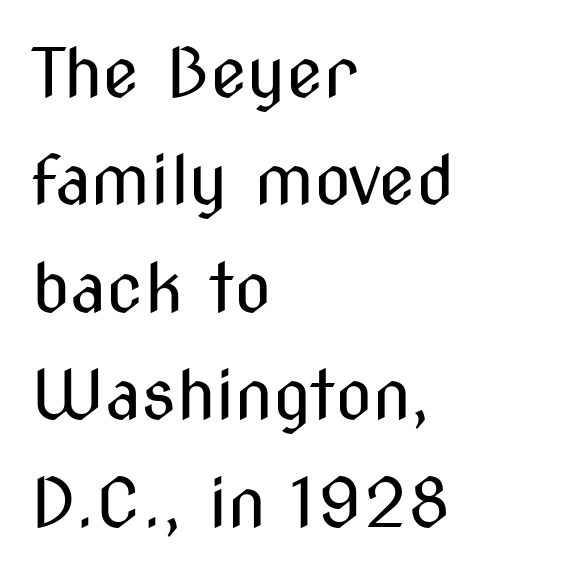
No feet cap the strokes, marking this as sans-serif type. A roman cut, with each character standing at attention. Nobody touched the tracking dial on this one. The glyphs are unaccompanied by any horizontal stroke below them.
